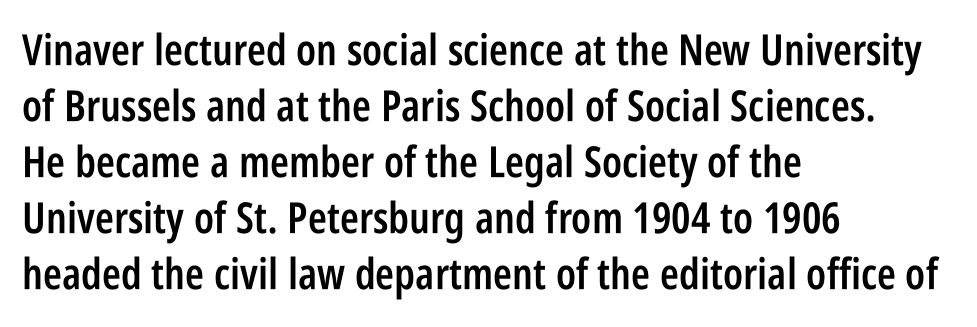
The image shows 43 px semibold, condensed sans-serif type, upright; set left-aligned, normal line spacing (1.3x), normal letter spacing, not underlined; low stroke contrast and a large x-height.
